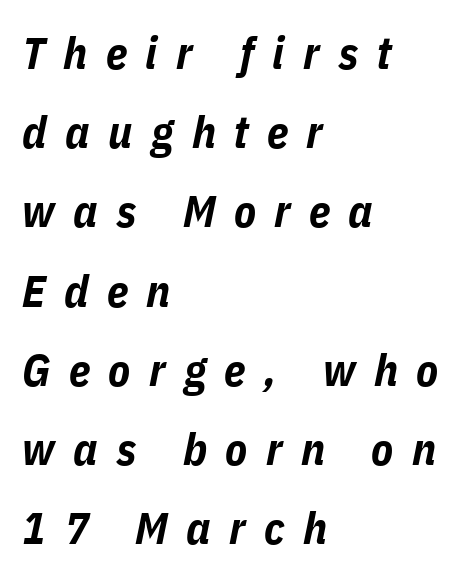
Display-style spreading of the glyphs; the letterfit is very open. Unmarked baselines from the first word to the last. The font's italic variant was chosen for this text. Chunky letters — that's bold for sure.
